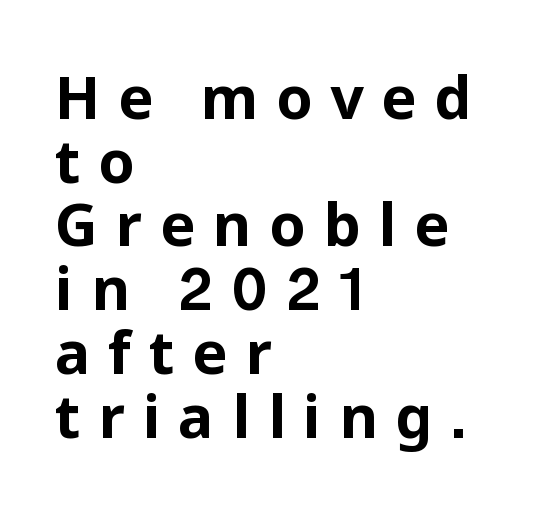
The image shows 59 px bold sans-serif type, upright; set left-aligned, tight line spacing (1.08x), unusually wide letter spacing (+0.3 em), not underlined; low stroke contrast and a medium x-height.
